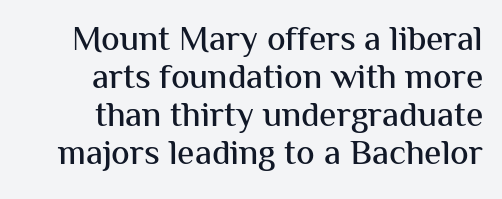
The image shows 35 px sans-serif type, upright; set right-aligned, tight line spacing (1.09x), normal letter spacing, not underlined; medium stroke contrast and a medium x-height.
